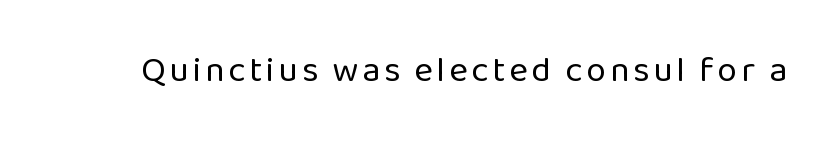
No italicization has been applied; the sample stays upright. Stems and bowls with no extra thickness — not bold. Descender tails drop into unmarked territory. Looks like regular typesetting: each glyph gets only the width it needs. A typesetter would label this face a sans.
